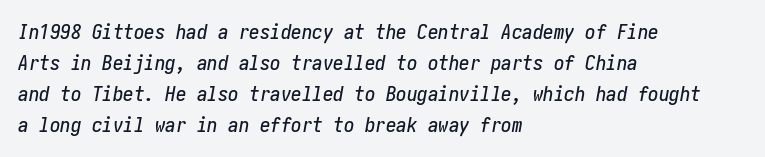
The image shows 21 px text type, italic (leaning right); set left-aligned, normal line spacing (1.48x), normal letter spacing, not underlined.
